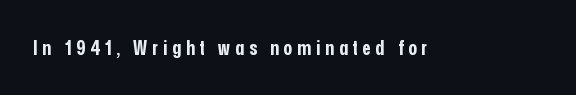
The image shows 20 px bold type, upright; set unusually wide letter spacing (+0.25 em), not underlined.
